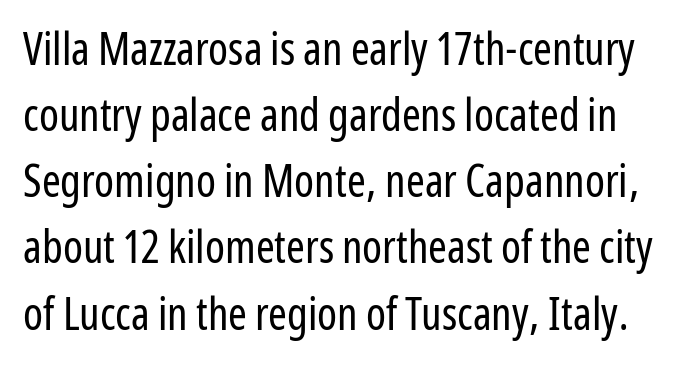
Q: Is the text bold? A: No.
Q: Is the text italic (slanted)? A: No, it is upright.
Q: Is the typeface a serif or a sans-serif typeface? A: Sans-serif.
Q: Is the text underlined? A: No.
Q: Is the spacing between letters normal or unusually wide? A: Normal.
Q: Is the spacing between lines tight, normal or loose? A: Normal.
Q: Width (condensed, normal, or wide)? A: Condensed.
Q: Stroke contrast? A: Low.
Q: x-height? A: Medium.
Q: Monospaced? A: No.
